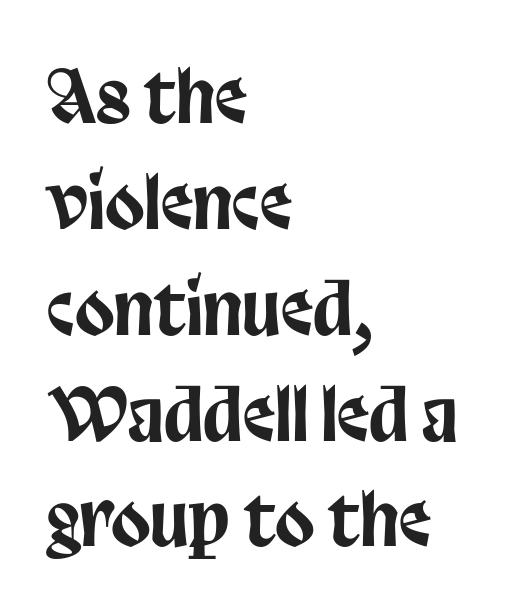
{"serif": "no", "italic": "no", "width": "condensed", "stroke_contrast": "low", "x_height": "large", "monospaced": "no", "underline": "no", "align": "left", "line_spacing": "normal", "line_spacing_ratio": 1.47, "letter_spacing": "normal", "letter_spacing_em": 0.0, "glyph_px": 72}
